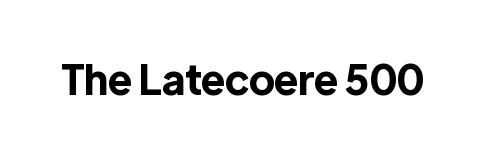
{"serif": "no", "italic": "no", "bold": "yes", "weight": "bold", "width": "normal", "x_height": "medium", "monospaced": "no", "underline": "no", "letter_spacing": "normal", "letter_spacing_em": 0.0, "glyph_px": 41}
